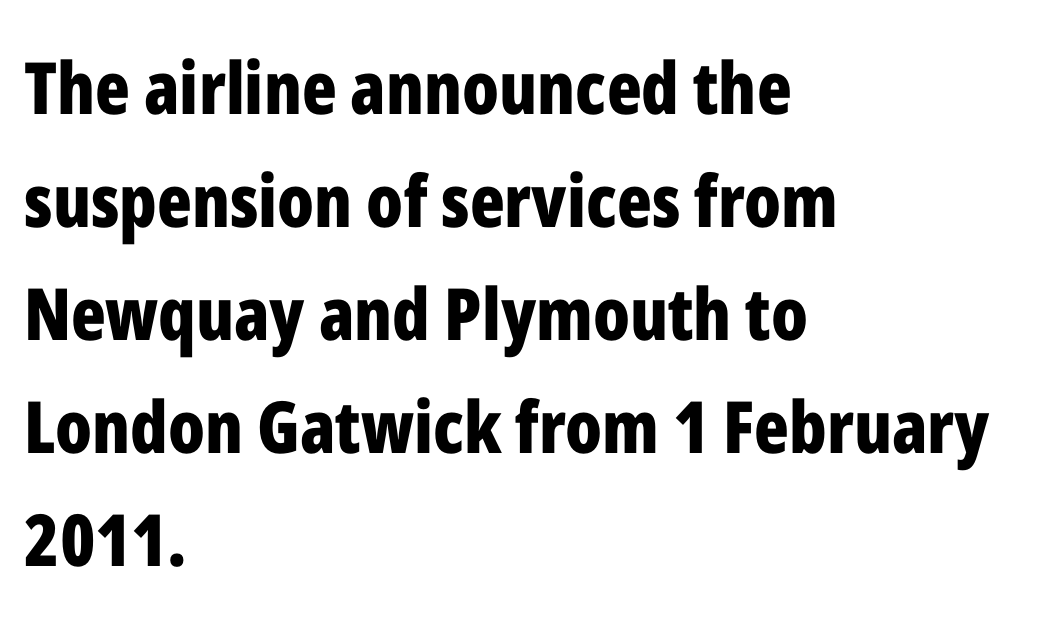
The image shows 72 px bold, condensed sans-serif type, upright; set left-aligned, normal line spacing (1.57x), normal letter spacing, not underlined; low stroke contrast and a medium x-height.
